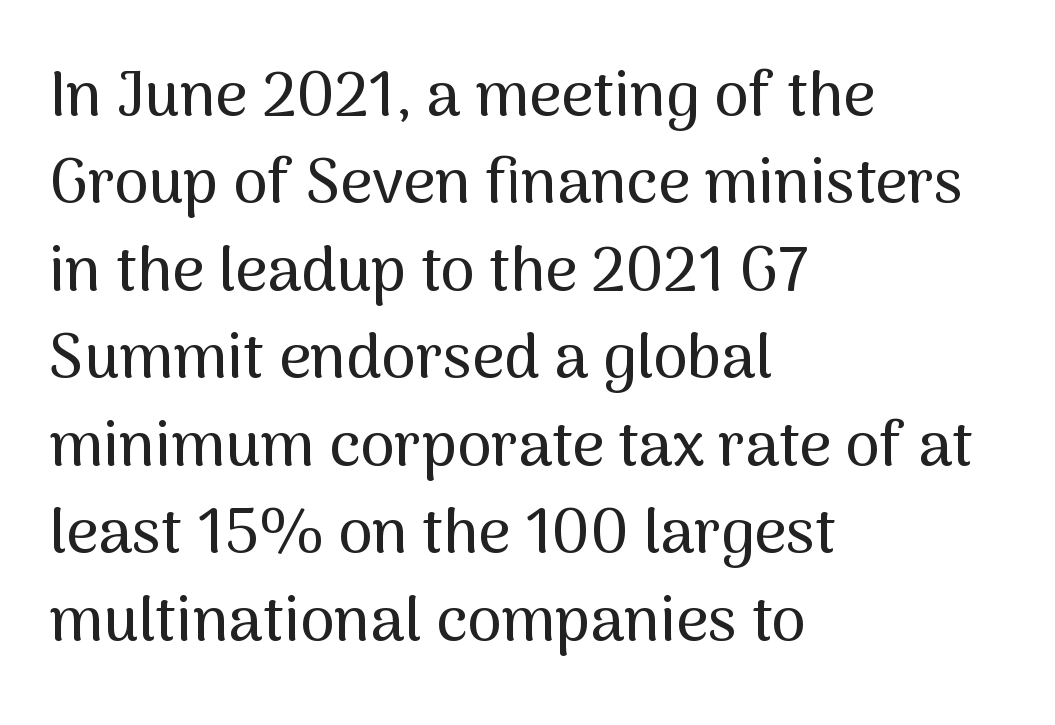
{"serif": "no", "italic": "no", "width": "normal", "stroke_contrast": "medium", "x_height": "medium", "monospaced": "no", "underline": "no", "align": "left", "line_spacing": "normal", "line_spacing_ratio": 1.41, "letter_spacing": "normal", "letter_spacing_em": 0.0, "glyph_px": 62}
